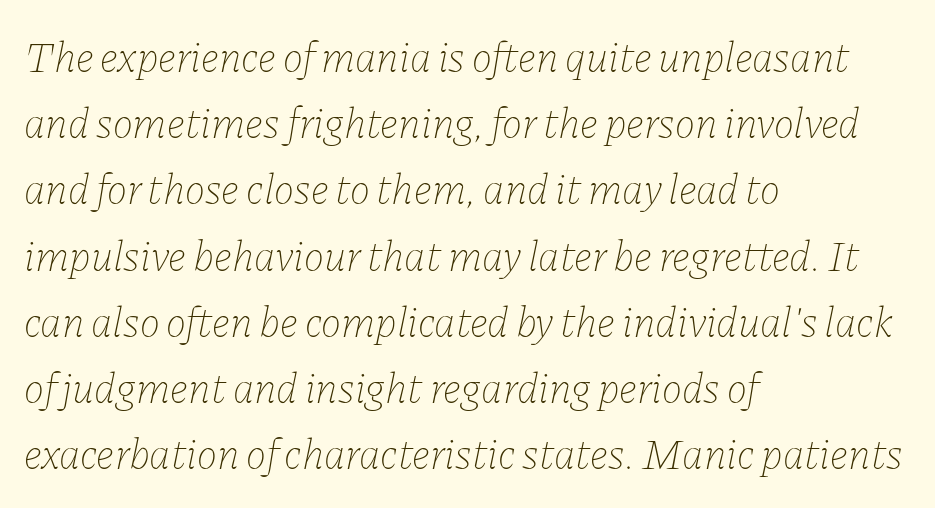
Is the block centered? No — it sits flush against the left margin. How are the letters spaced? Ordinarily, with no added tracking. Here the designer chose a conventional face with non-uniform glyph widths. A light-to-regular cut is what we see here. Words float on clear page, feet unadorned. The passage shown leans; its letterforms are oblique.
